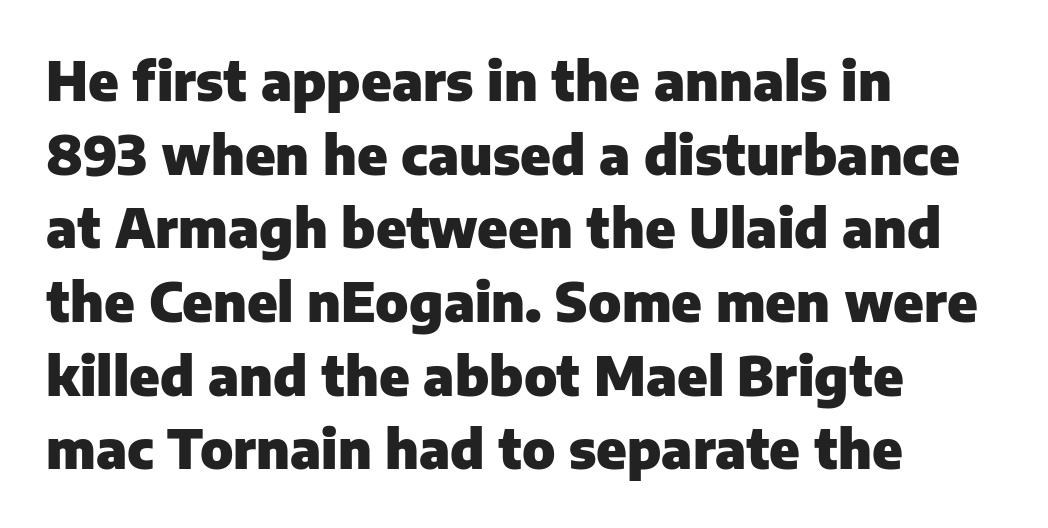
This rendering leaves character spacing at its baseline value. The area under the type is left untouched. Do the characters align in a grid? No, the font is proportional. Plenty of ink on the page — the face is bold. The rag falls on the right side of this text block. This sample keeps an unexceptional amount of space between lines.
